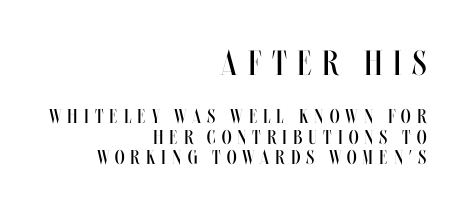
The image shows 35 px regular-weight, condensed type, upright; set right-aligned, tight line spacing (1.01x), unusually wide letter spacing (+0.3 em), not underlined; the first (top) block is 1.75x larger; medium stroke contrast and a large x-height.
